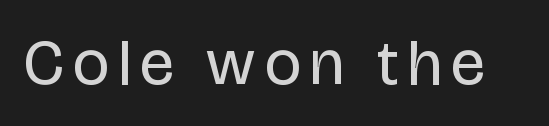
Is this a sans? Yes — the strokes have no serifs. A light-to-regular cut is what we see here. Posture: vertical. Varying glyph widths throughout — classic text-font behaviour.
